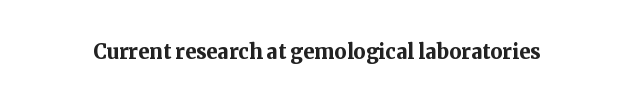
What stands out about the letter spacing? Nothing — it is the standard amount. No italicization has been applied; the sample stays upright. The gap between lines stays unmarked. Thick stems and heavy bowls — unmistakably bold.
